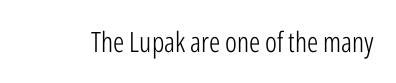
{"serif": "no", "italic": "no", "bold": "no", "weight": "light", "width": "condensed", "stroke_contrast": "low", "x_height": "medium", "monospaced": "no", "underline": "no", "letter_spacing": "normal", "letter_spacing_em": 0.0, "glyph_px": 28}
